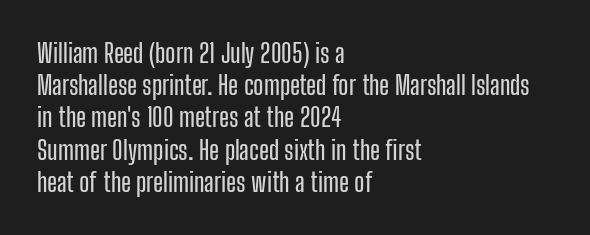
The image shows 26 px text type, upright; set left-aligned, line spacing 1.24x, normal letter spacing, not underlined.
